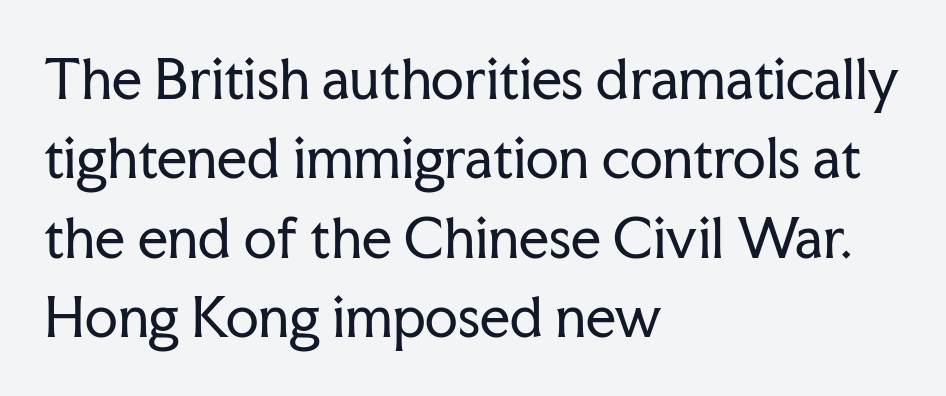
{"serif": "yes", "italic": "no", "bold": "no", "weight": "regular", "width": "normal", "stroke_contrast": "low", "x_height": "medium", "monospaced": "no", "underline": "no", "align": "left", "line_spacing": "normal", "line_spacing_ratio": 1.5, "letter_spacing": "normal", "letter_spacing_em": 0.0, "glyph_px": 53}
